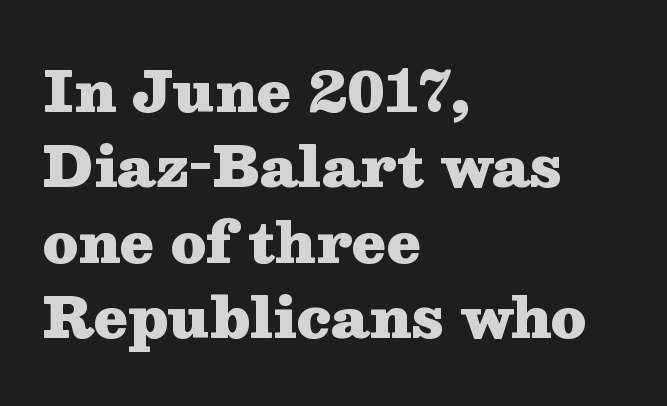
{"serif": "yes", "italic": "no", "bold": "yes", "weight": "heavy", "width": "wide", "stroke_contrast": "medium", "x_height": "medium", "monospaced": "no", "underline": "no", "align": "left", "line_spacing": "normal", "line_spacing_ratio": 1.37, "letter_spacing": "normal", "letter_spacing_em": 0.0, "glyph_px": 55}
